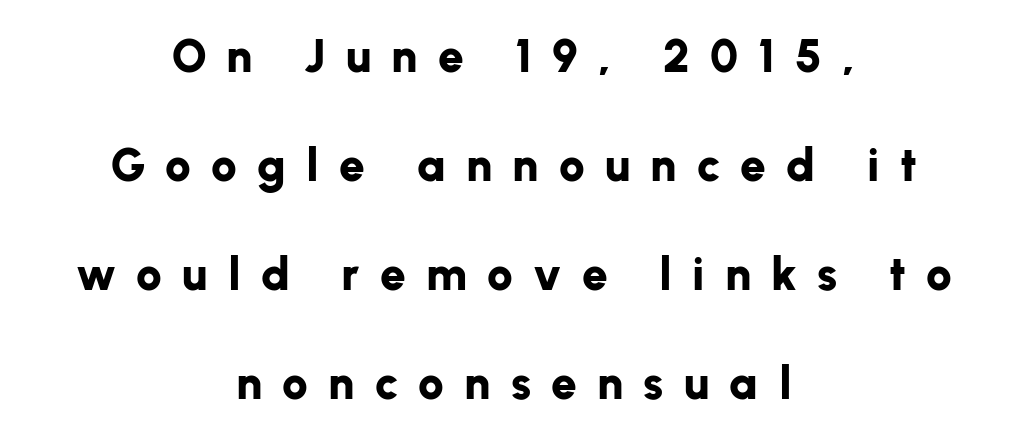
Q: Is the text bold? A: Yes.
Q: Is the text italic (slanted)? A: No, it is upright.
Q: Is the typeface a serif or a sans-serif typeface? A: Sans-serif.
Q: Is the text underlined? A: No.
Q: How is the paragraph aligned? A: Centered.
Q: Is the spacing between letters normal or unusually wide? A: Unusually wide.
Q: Is the spacing between lines tight, normal or loose? A: Loose.
Q: Width (condensed, normal, or wide)? A: Normal.
Q: Stroke contrast? A: Low.
Q: x-height? A: Medium.
Q: Monospaced? A: No.
